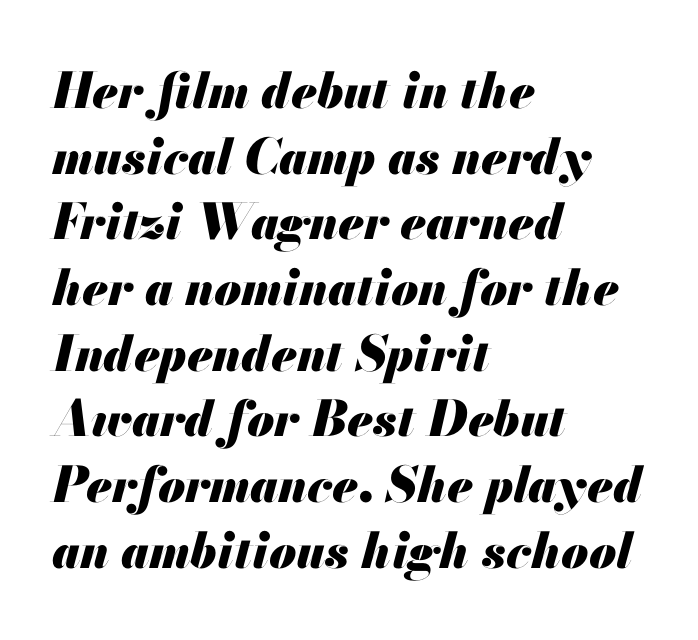
{"italic": "yes", "lean": "right", "slant_degrees": 13, "bold": "yes", "weight": "heavy", "width": "normal", "stroke_contrast": "medium", "x_height": "small", "monospaced": "no", "underline": "no", "align": "left", "line_spacing": "normal", "line_spacing_ratio": 1.34, "letter_spacing": "normal", "letter_spacing_em": 0.0, "glyph_px": 49}
